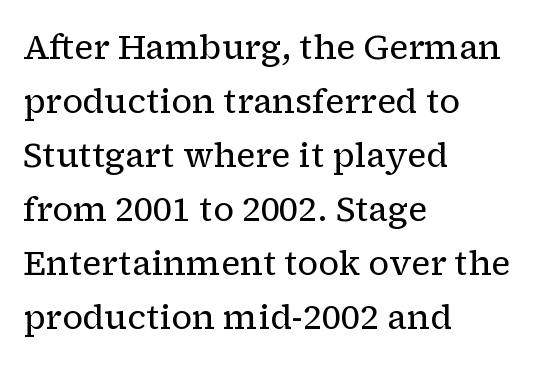
{"serif": "yes", "italic": "no", "bold": "no", "weight": "regular", "width": "normal", "stroke_contrast": "low", "x_height": "medium", "monospaced": "no", "underline": "no", "align": "left", "line_spacing": "normal", "line_spacing_ratio": 1.59, "letter_spacing": "normal", "letter_spacing_em": 0.0, "glyph_px": 34}
